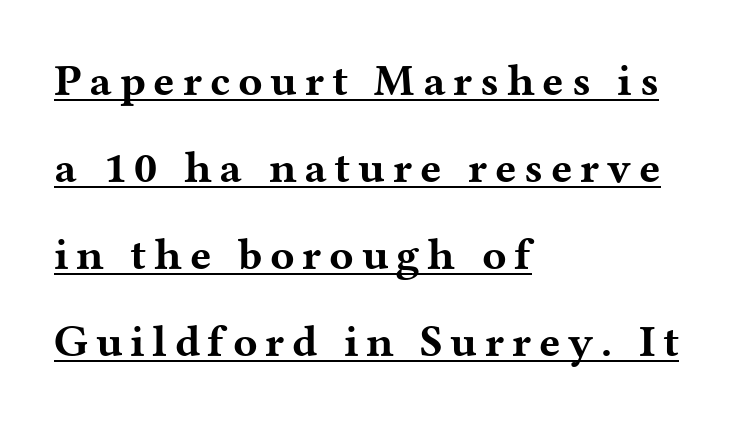
The image shows 45 px bold, wide serif type, upright; set left-aligned, loose line spacing (1.93x), underlined; medium stroke contrast and a medium x-height.
